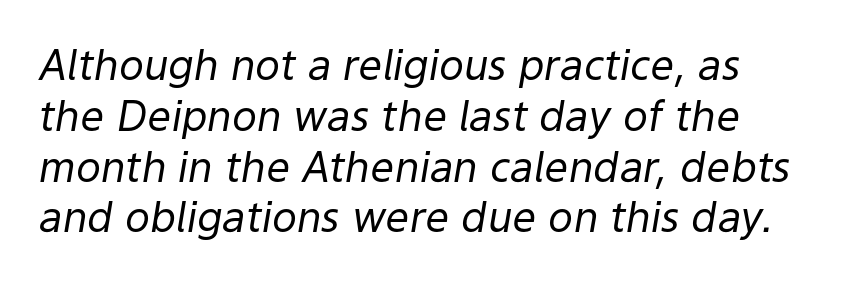
{"italic": "yes", "lean": "right", "slant_degrees": 9, "bold": "no", "weight": "regular", "width": "normal", "stroke_contrast": "low", "x_height": "medium", "monospaced": "no", "underline": "no", "line_spacing_ratio": 1.21, "letter_spacing": "normal", "letter_spacing_em": 0.0, "glyph_px": 42}
